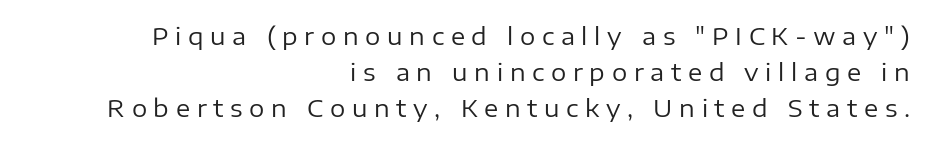
Q: Is the text bold? A: No.
Q: Is the text italic (slanted)? A: No, it is upright.
Q: Is the text underlined? A: No.
Q: How is the paragraph aligned? A: Right-aligned.
Q: Is the spacing between letters normal or unusually wide? A: Unusually wide.
Q: Is the spacing between lines tight, normal or loose? A: Normal.
